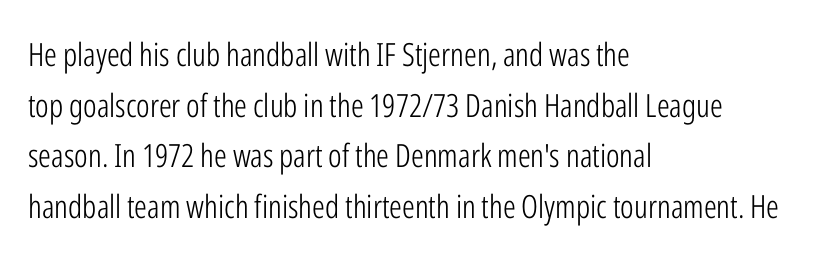
Each letter keeps its own natural width here, so spacing adapts to shape. One glance says typical: line gaps are just what's usual. The area under the type is left untouched. Weight: in the light-to-regular range. If you drew a ruler down the left edge, every line would touch it.
